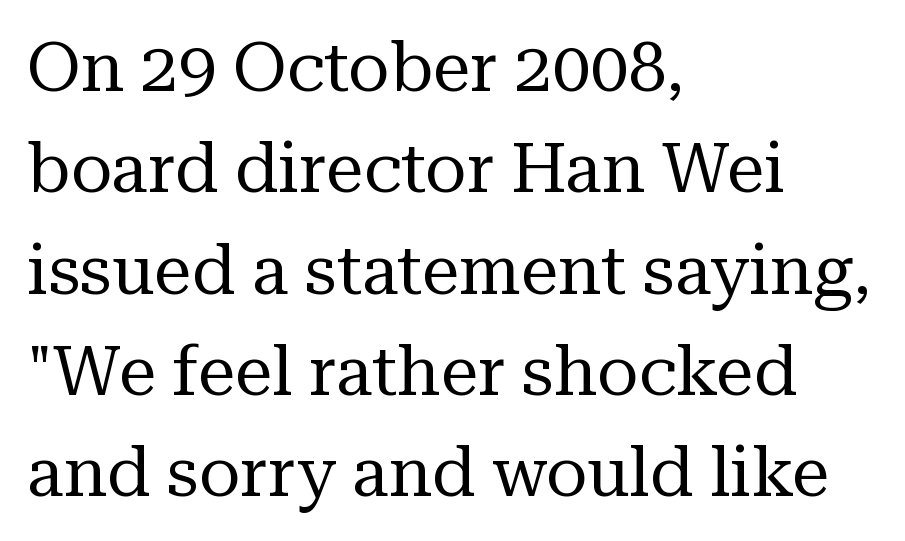
The image shows 68 px regular-weight serif type, upright; set left-aligned, normal line spacing (1.49x), normal letter spacing, not underlined; medium stroke contrast and a medium x-height.
